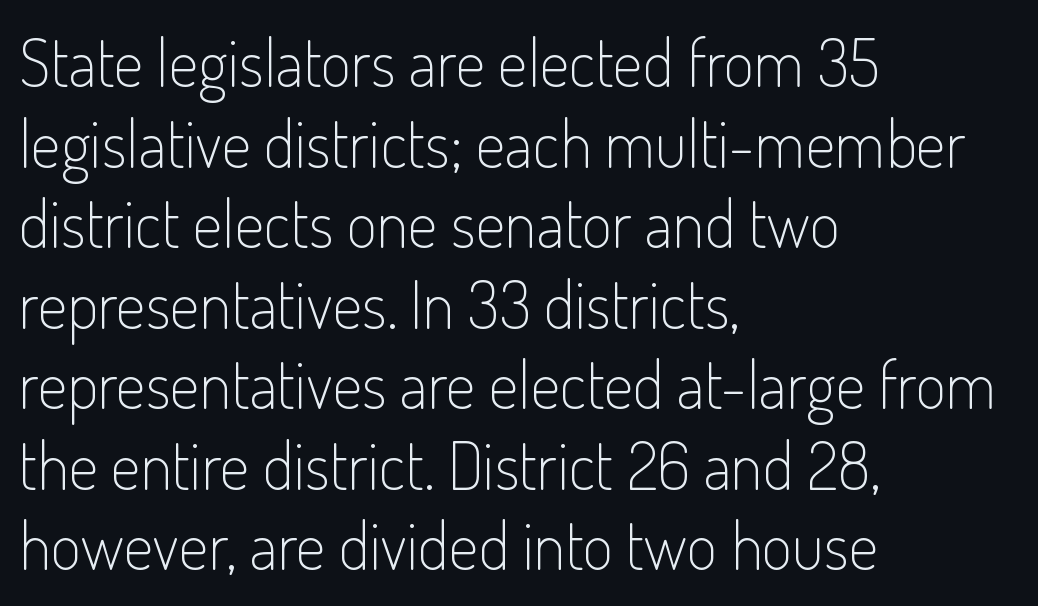
{"serif": "no", "italic": "no", "bold": "no", "weight": "light", "width": "condensed", "stroke_contrast": "low", "x_height": "small", "monospaced": "no", "underline": "no", "align": "left", "line_spacing_ratio": 1.22, "letter_spacing": "normal", "letter_spacing_em": 0.0, "glyph_px": 66}
